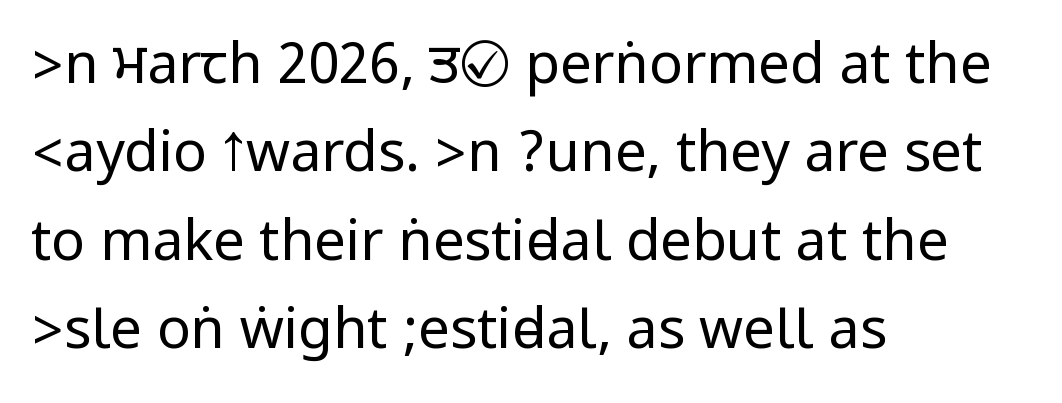
{"serif": "no", "italic": "no", "bold": "no", "weight": "regular", "width": "condensed", "stroke_contrast": "low", "underline": "no", "align": "left", "line_spacing": "normal", "line_spacing_ratio": 1.58, "letter_spacing": "normal", "letter_spacing_em": 0.0, "glyph_px": 56}
